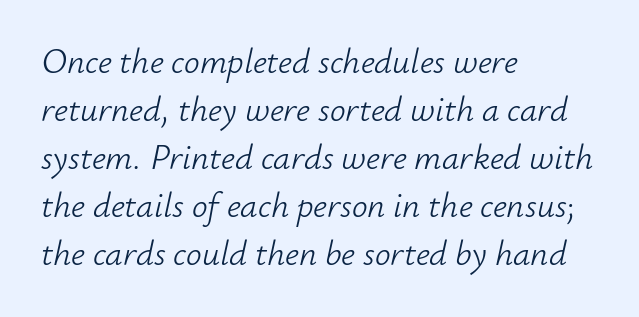
{"italic": "yes", "lean": "right", "slant_degrees": 12, "bold": "no", "weight": "light", "width": "normal", "stroke_contrast": "low", "x_height": "small", "monospaced": "no", "underline": "no", "align": "left", "line_spacing": "normal", "line_spacing_ratio": 1.37, "letter_spacing": "normal", "letter_spacing_em": 0.0, "glyph_px": 35}
